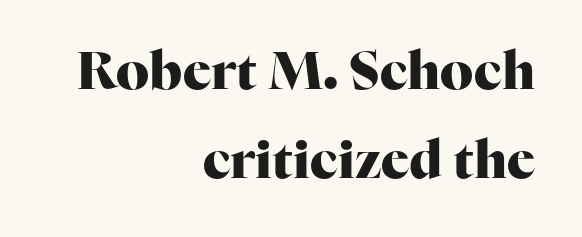
The image shows 52 px heavy serif type, upright; set right-aligned, line spacing 1.72x, normal letter spacing, not underlined; high stroke contrast and a medium x-height.
